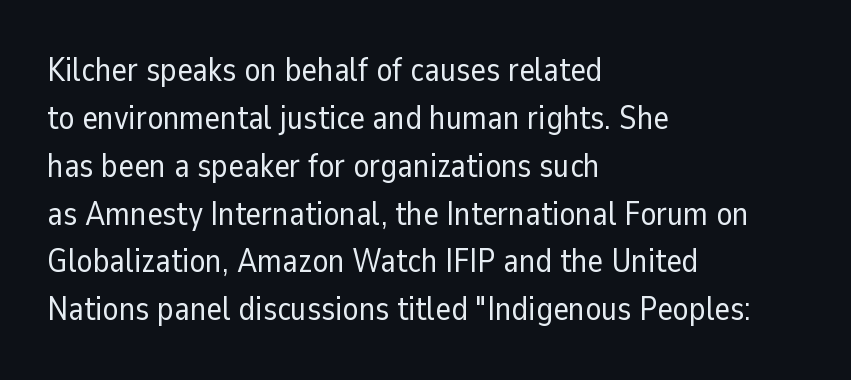
The image shows 33 px regular-weight sans-serif type, upright; set left-aligned, normal line spacing (1.45x), normal letter spacing, not underlined; low stroke contrast and a medium x-height.
